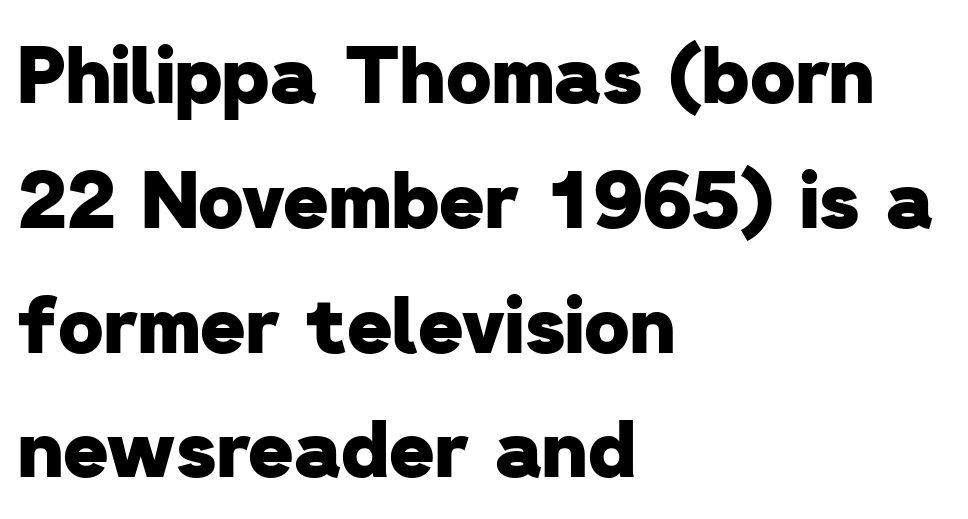
The image shows 78 px heavy sans-serif type; set left-aligned, normal line spacing (1.6x), normal letter spacing, not underlined; low stroke contrast and a medium x-height.
